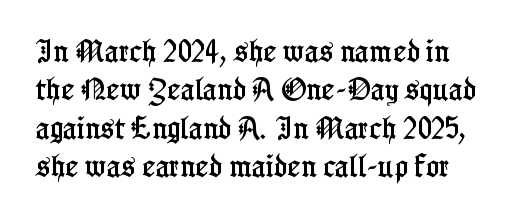
Any mark beneath the type? The region is blank. Spacing between characters is what you'd get straight out of the box. This sample uses an upright cut, with every glyph sitting square on the baseline. One glance says typical: line gaps are just what's usual.
